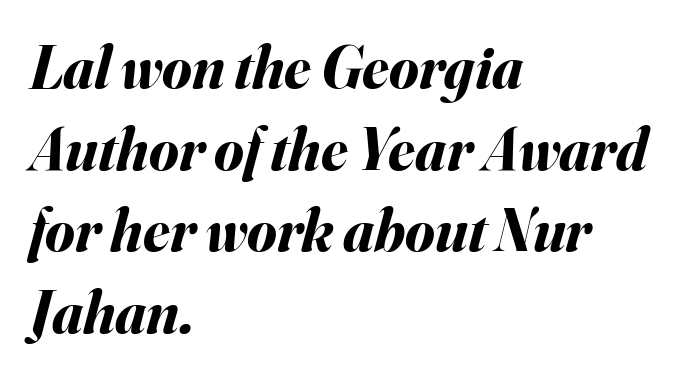
Is the letter spacing exaggerated? No — it looks like the ordinary default. If you drew a line through each stem, it would be angled. Do the characters align in a grid? No, the font is proportional. Which margin do the lines hug? The left one — the right edge is uneven.
